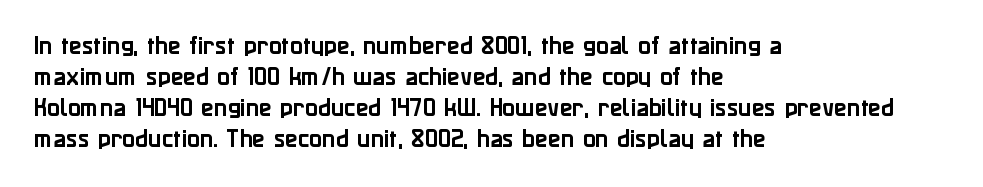
Does the copy run flush right? No — it runs flush left. The specimen reads as upright at a glance. Between one letter and the next there's only the usual sliver of space. The designer left line spacing at the default.
